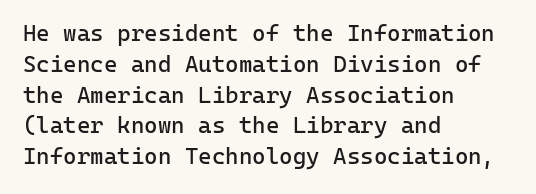
{"italic": "no", "bold": "no", "underline": "no", "align": "left", "line_spacing": "normal", "line_spacing_ratio": 1.34, "letter_spacing": "normal", "letter_spacing_em": 0.0, "glyph_px": 23}
